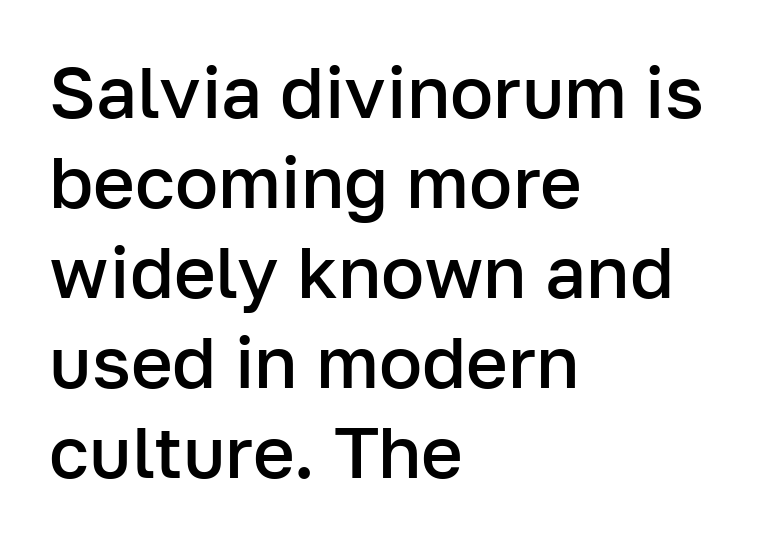
Honestly, there is no underline to notice here at all. A semibold gives these letters moderate extra thickness, short of bold. These lines are composed in type without serifs. The designer left line spacing at the default. Looks like regular typesetting: each glyph gets only the width it needs.
